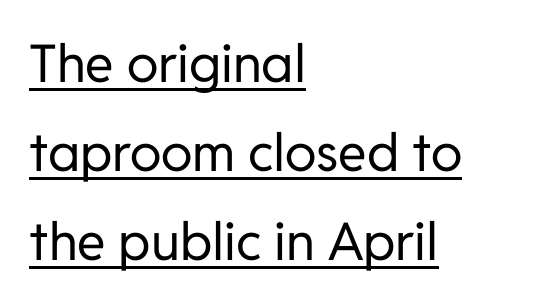
The image shows 52 px regular-weight sans-serif type, upright; set left-aligned, line spacing 1.71x, normal letter spacing, underlined; low stroke contrast and a medium x-height.
